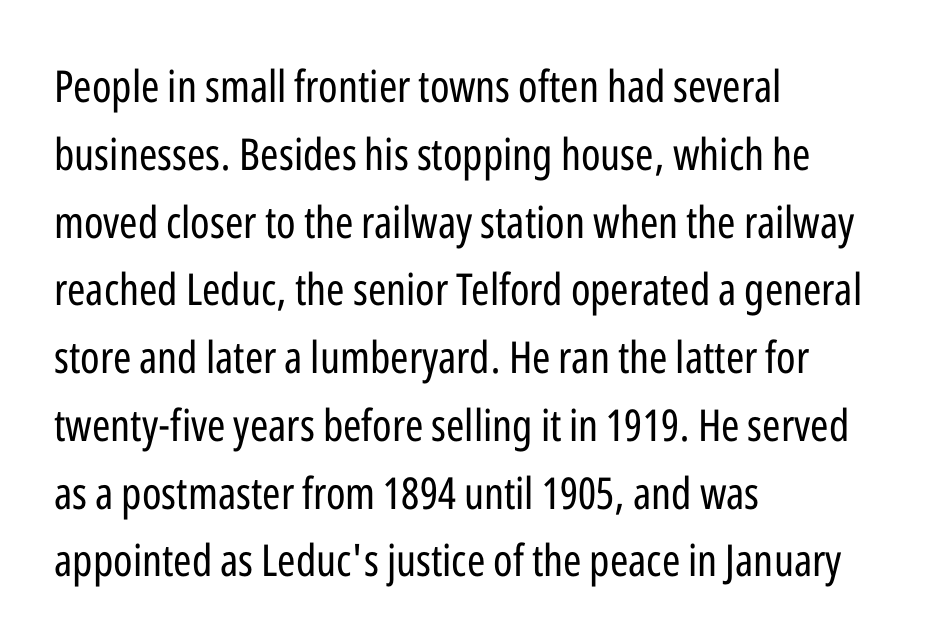
The image shows 44 px regular-weight, condensed sans-serif type, upright; set left-aligned, normal line spacing (1.54x), normal letter spacing, not underlined; low stroke contrast and a medium x-height.
